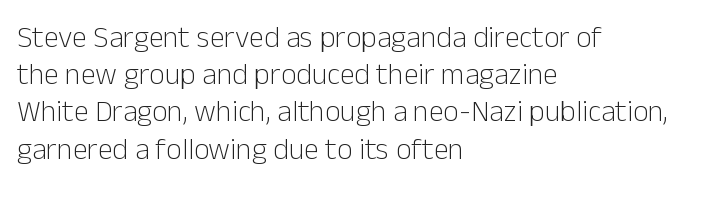
The image shows 30 px light sans-serif type, upright; set left-aligned, line spacing 1.24x, normal letter spacing, not underlined; low stroke contrast and a medium x-height.
